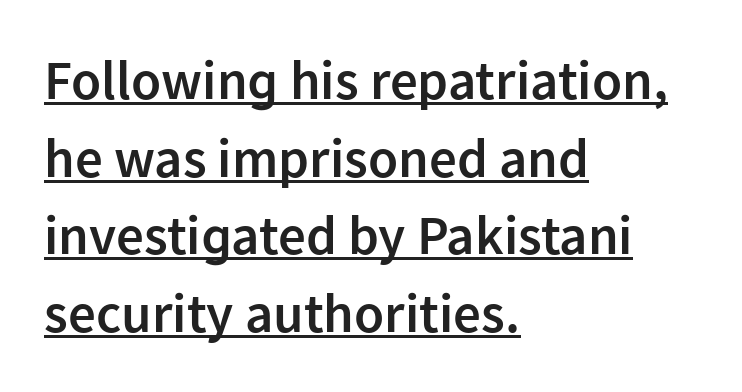
Q: Is the text bold? A: Semi-bold.
Q: Is the text italic (slanted)? A: No, it is upright.
Q: Is the typeface a serif or a sans-serif typeface? A: Sans-serif.
Q: Is the text underlined? A: Yes.
Q: How is the paragraph aligned? A: Left-aligned.
Q: Is the spacing between letters normal or unusually wide? A: Normal.
Q: Is the spacing between lines tight, normal or loose? A: Normal.
Q: Width (condensed, normal, or wide)? A: Normal.
Q: Stroke contrast? A: Low.
Q: x-height? A: Medium.
Q: Monospaced? A: No.
